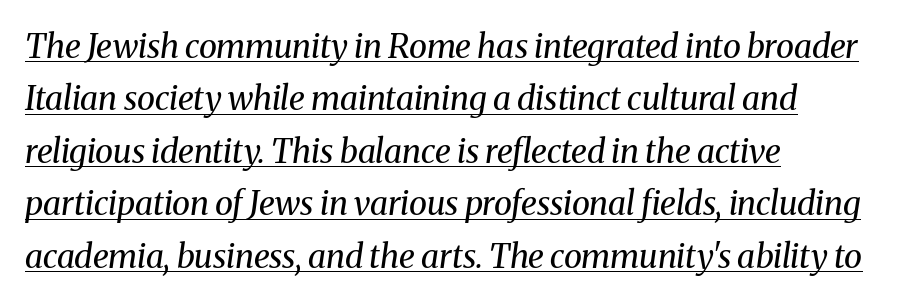
The image shows 33 px regular-weight serif type, italic (leaning right); set left-aligned, normal line spacing (1.59x), normal letter spacing, underlined; medium stroke contrast and a medium x-height.
